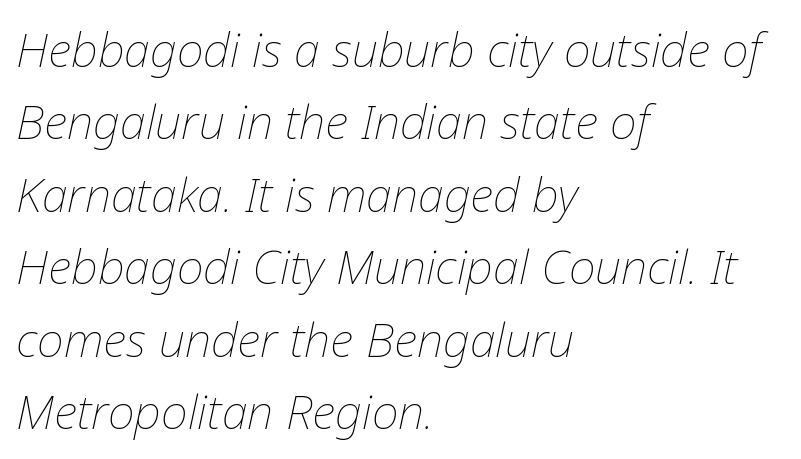
The image shows 47 px thin type, italic (leaning right); set left-aligned, normal line spacing (1.54x), normal letter spacing, not underlined; low stroke contrast and a medium x-height.
